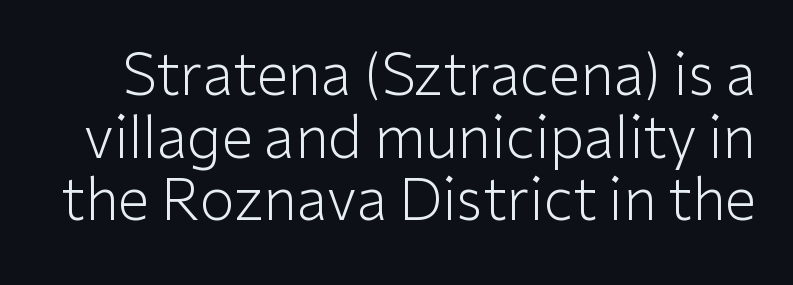
{"serif": "no", "italic": "no", "bold": "no", "weight": "light", "width": "normal", "stroke_contrast": "low", "x_height": "medium", "monospaced": "no", "underline": "no", "line_spacing": "tight", "line_spacing_ratio": 1.1, "letter_spacing": "normal", "letter_spacing_em": 0.0, "glyph_px": 57}
